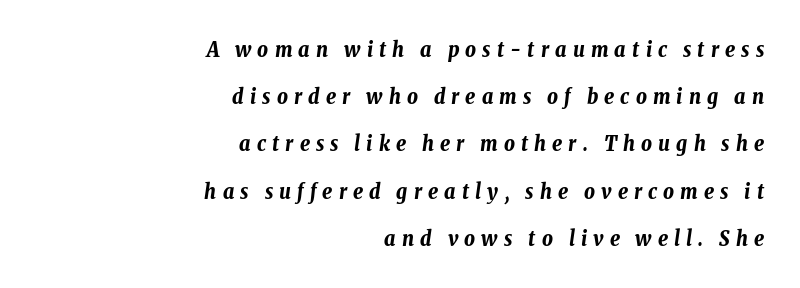
One glance says open: line gaps are wider than usual. The baseline area is clear. The text carries the slant typical of an italic or oblique font. Look at the tracking — it's clearly loosened, letters drifting apart. Weight check: bold — yes, fully. Each line ends at the same right margin while the left side varies.
